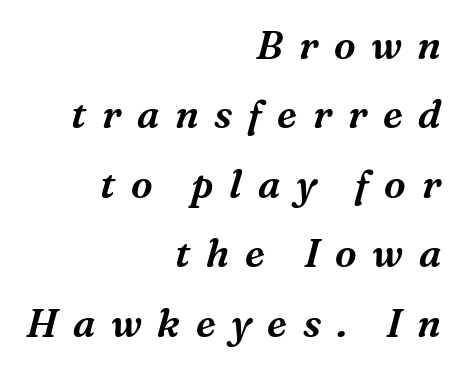
{"serif": "yes", "italic": "yes", "lean": "right", "slant_degrees": 16, "width": "normal", "stroke_contrast": "medium", "x_height": "medium", "monospaced": "no", "underline": "no", "align": "right", "line_spacing_ratio": 1.78, "letter_spacing": "wide", "letter_spacing_em": 0.4, "glyph_px": 39}
